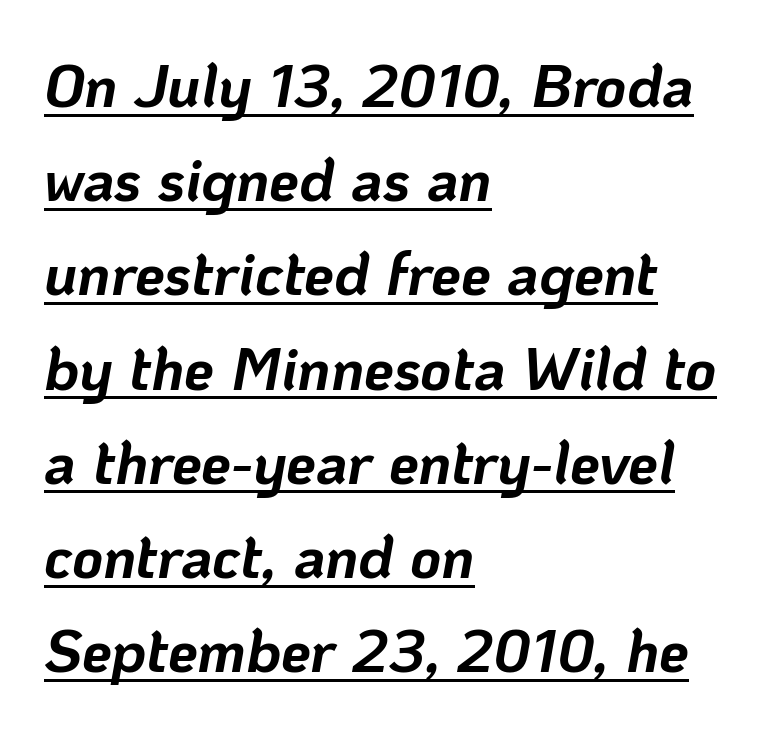
Underline: present. Compared with a centered layout, this one pins lines to the left instead. Does extra space separate the letters? No, they use regular spacing. Strokes here are thick enough to call this a true bold. The rendering uses natural spacing where letterforms have individual widths. Tall strokes in this sample are angled rather than plumb.
